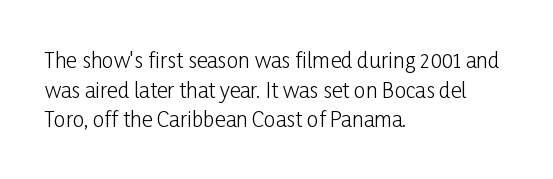
Quick note: underline off. Do the letters lean? They stand straight. The text block is weighted toward the left margin, trailing off unevenly rightward. This rendering leaves character spacing at its baseline value. Vertical spacing — default.
